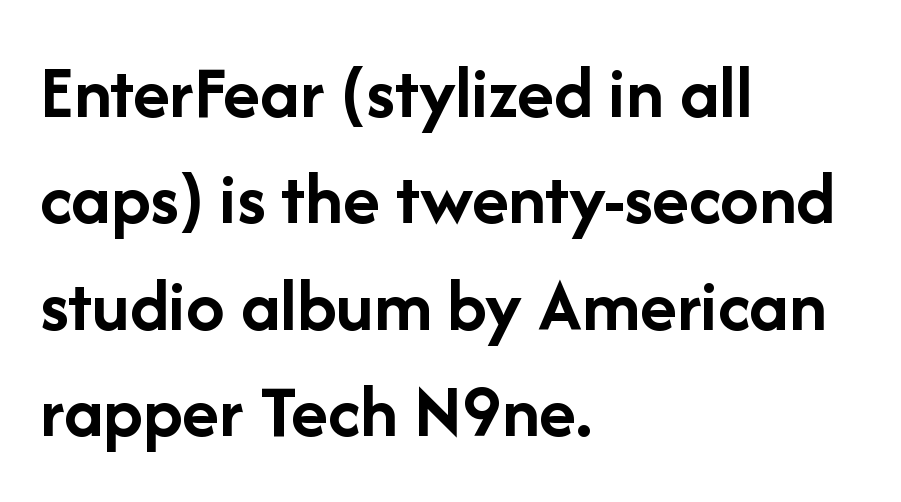
{"serif": "no", "italic": "no", "bold": "yes", "weight": "semibold", "width": "normal", "stroke_contrast": "low", "x_height": "medium", "monospaced": "no", "underline": "no", "align": "left", "line_spacing": "normal", "line_spacing_ratio": 1.38, "letter_spacing": "normal", "letter_spacing_em": 0.0, "glyph_px": 77}
